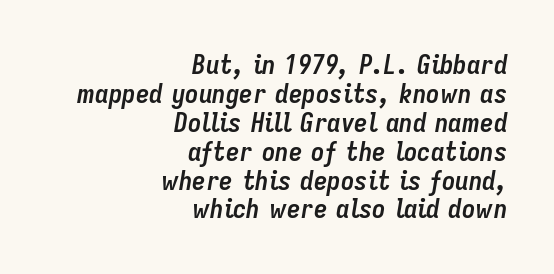
You can tell it's italic because the verticals aren't actually vertical. Weight: bold. The glyphs are unaccompanied by any horizontal stroke below them. Leading: reduced.
